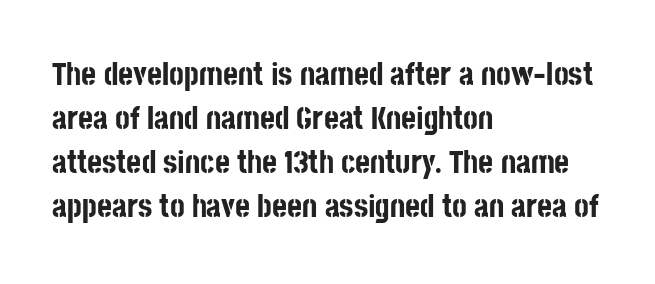
Q: Is the text bold? A: Yes.
Q: Is the text italic (slanted)? A: No, it is upright.
Q: Is the typeface a serif or a sans-serif typeface? A: Sans-serif.
Q: Is the text underlined? A: No.
Q: How is the paragraph aligned? A: Left-aligned.
Q: Is the spacing between letters normal or unusually wide? A: Normal.
Q: Is the spacing between lines tight, normal or loose? A: Normal.
Q: Width (condensed, normal, or wide)? A: Condensed.
Q: Stroke contrast? A: Low.
Q: x-height? A: Large.
Q: Monospaced? A: No.
